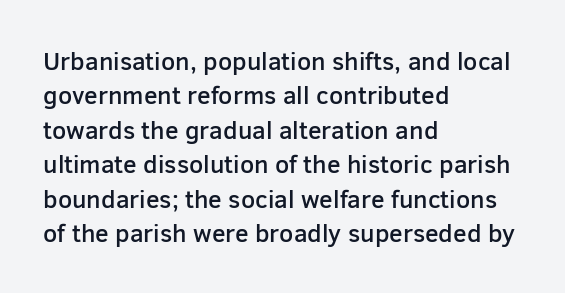
The image shows 25 px text type, upright; set left-aligned, normal line spacing (1.38x), normal letter spacing, not underlined.
